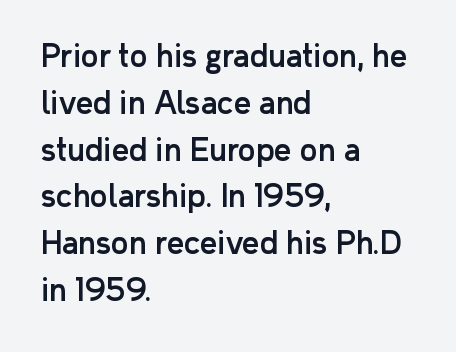
This sample uses a sans-serif face. Caption: multi-line text, flush left, ragged right. The rendering uses natural spacing where letterforms have individual widths. Standard letterfit; no display-style spreading of the glyphs.
